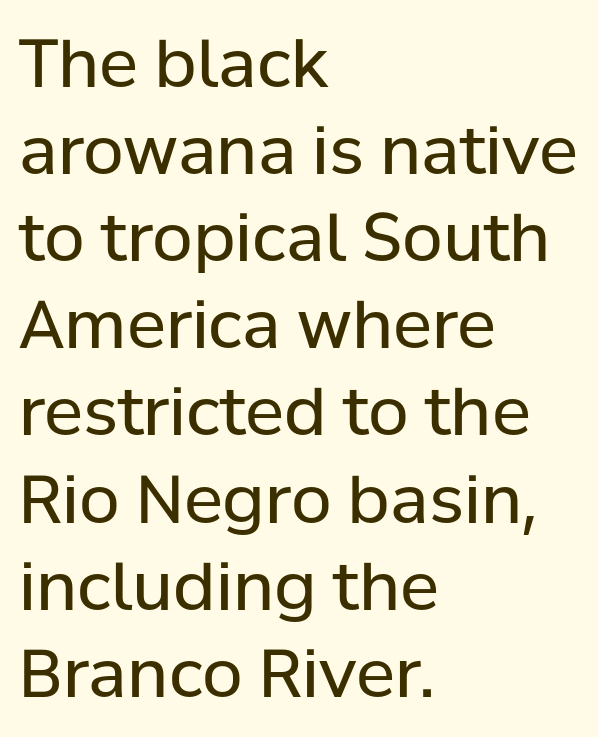
Quick note: underline off. In terms of letterspacing, this is plain default setting. Note the varied advance widths — an 'i' is clearly narrower than an 'm'. If you drew a line through each stem, it would be perfectly vertical. Horizontal bands of white between lines are of average thickness.
